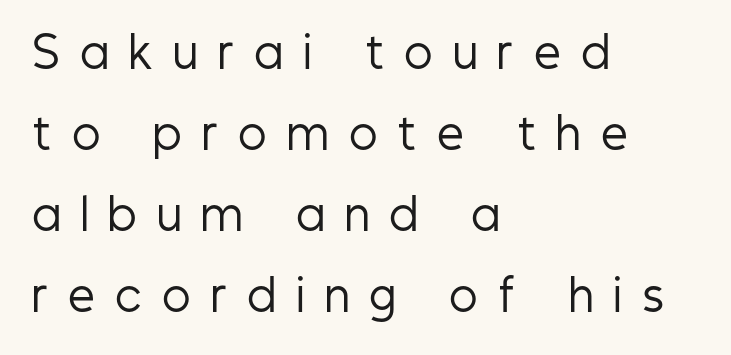
{"serif": "no", "italic": "no", "bold": "no", "weight": "regular", "width": "condensed", "stroke_contrast": "low", "x_height": "medium", "monospaced": "no", "underline": "no", "align": "left", "line_spacing": "loose", "line_spacing_ratio": 1.93, "letter_spacing": "wide", "letter_spacing_em": 0.49, "glyph_px": 42}
